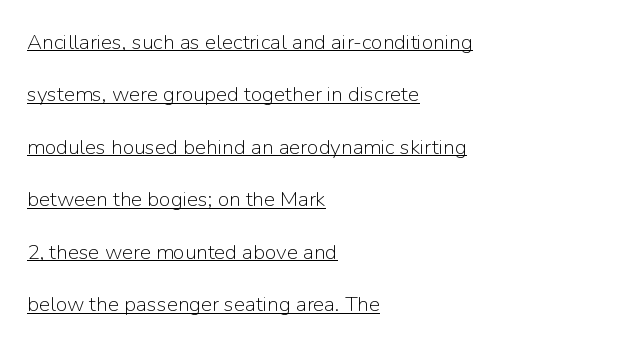
The image shows 21 px text type, upright; set left-aligned, loose line spacing (2.5x), normal letter spacing, underlined.
